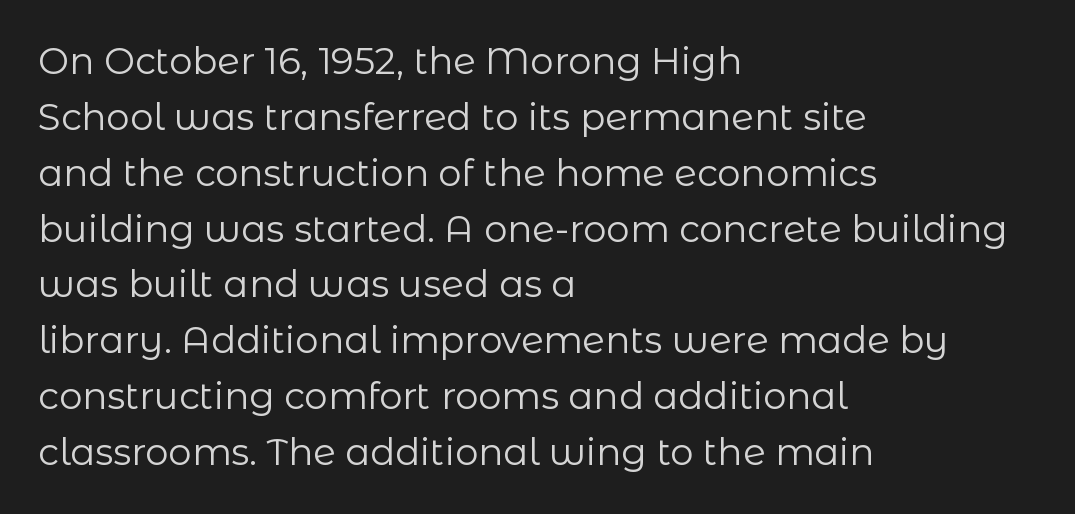
{"serif": "no", "italic": "no", "bold": "no", "weight": "regular", "width": "normal", "stroke_contrast": "low", "x_height": "medium", "monospaced": "no", "underline": "no", "align": "left", "line_spacing": "normal", "line_spacing_ratio": 1.51, "letter_spacing": "normal", "letter_spacing_em": 0.0, "glyph_px": 37}
